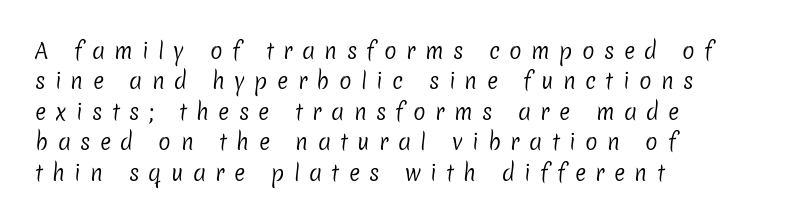
The image shows 21 px text type; set left-aligned, normal line spacing (1.45x), unusually wide letter spacing (+0.44 em), not underlined.
